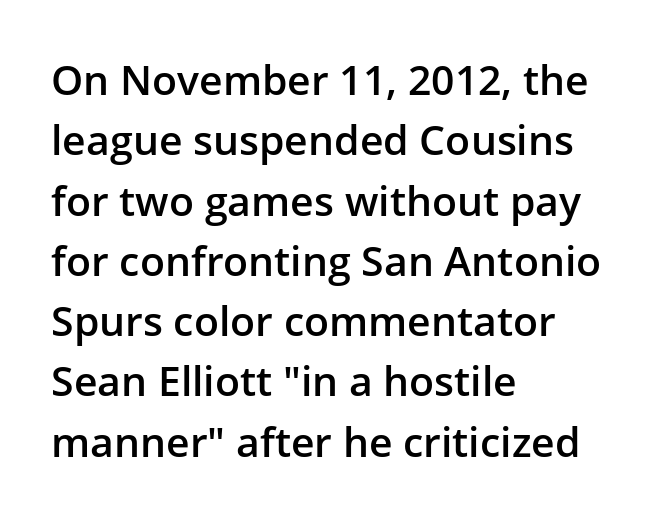
Q: Is the text bold? A: Semi-bold.
Q: Is the text italic (slanted)? A: No, it is upright.
Q: Is the typeface a serif or a sans-serif typeface? A: Sans-serif.
Q: Is the text underlined? A: No.
Q: How is the paragraph aligned? A: Left-aligned.
Q: Is the spacing between letters normal or unusually wide? A: Normal.
Q: Is the spacing between lines tight, normal or loose? A: Normal.
Q: Width (condensed, normal, or wide)? A: Normal.
Q: Stroke contrast? A: Low.
Q: x-height? A: Medium.
Q: Monospaced? A: No.
